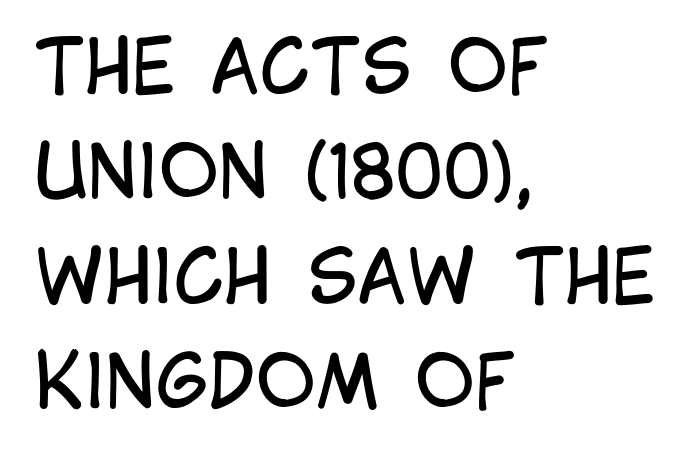
The image shows 73 px regular-weight, condensed sans-serif type, upright; set left-aligned, normal line spacing (1.44x), normal letter spacing, not underlined; low stroke contrast and a large x-height.
